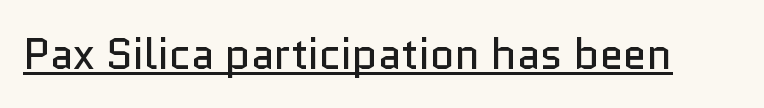
The image shows 43 px regular-weight sans-serif type, upright; set normal letter spacing, underlined; low stroke contrast and a medium x-height.
